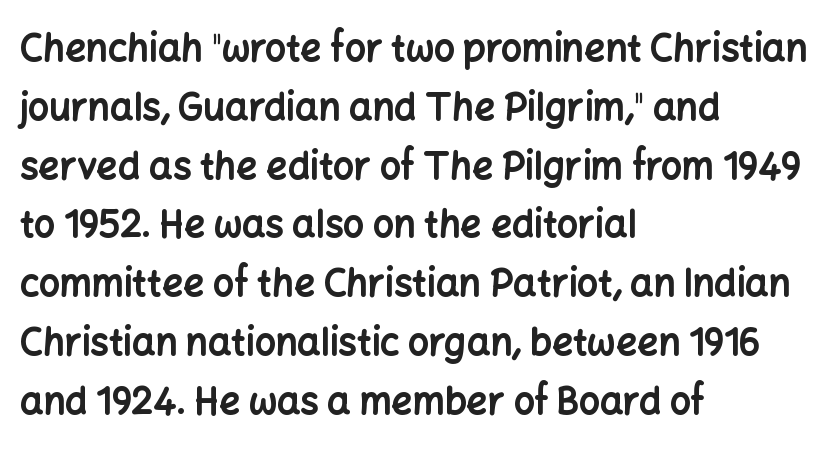
Each word holds together tightly as a unit, with standard inter-letter gaps. The space directly below the letters is spotless. Every letter is thick-stroked: bold, no question. These lines were composed using upright roman letters. Is there much room between lines? A standard amount, neither cramped nor airy. Are there feet on the stems? There aren't — it's a sans.
